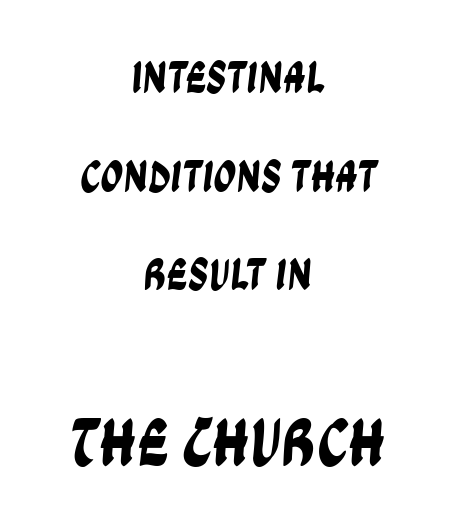
Q: Is the typeface a serif or a sans-serif typeface? A: Sans-serif.
Q: Is the text underlined? A: No.
Q: How is the paragraph aligned? A: Centered.
Q: Is the spacing between letters normal or unusually wide? A: Normal.
Q: Is the spacing between lines tight, normal or loose? A: Loose.
Q: Which block of text is set in a larger size, the first (top) or the second (bottom)? A: The second (bottom) one.
Q: Width (condensed, normal, or wide)? A: Condensed.
Q: Stroke contrast? A: Low.
Q: x-height? A: Large.
Q: Monospaced? A: No.
